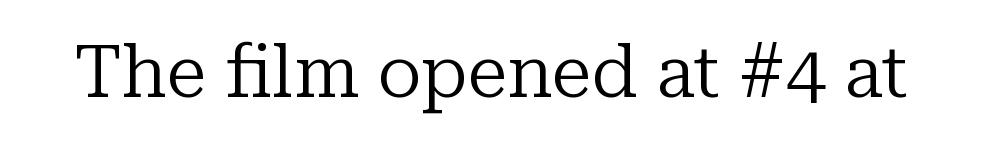
Q: Is the text bold? A: No.
Q: Is the text italic (slanted)? A: No, it is upright.
Q: Is the typeface a serif or a sans-serif typeface? A: Serif.
Q: Is the text underlined? A: No.
Q: Is the spacing between letters normal or unusually wide? A: Normal.
Q: Width (condensed, normal, or wide)? A: Normal.
Q: Stroke contrast? A: Low.
Q: x-height? A: Medium.
Q: Monospaced? A: No.
